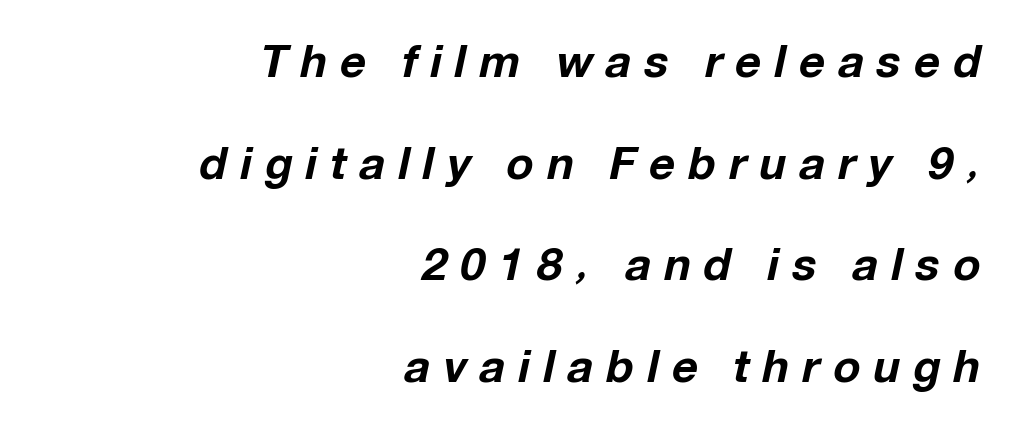
The image shows 45 px bold type, italic (leaning right); set right-aligned, loose line spacing (2.26x), unusually wide letter spacing (+0.29 em), not underlined; low stroke contrast and a medium x-height.
